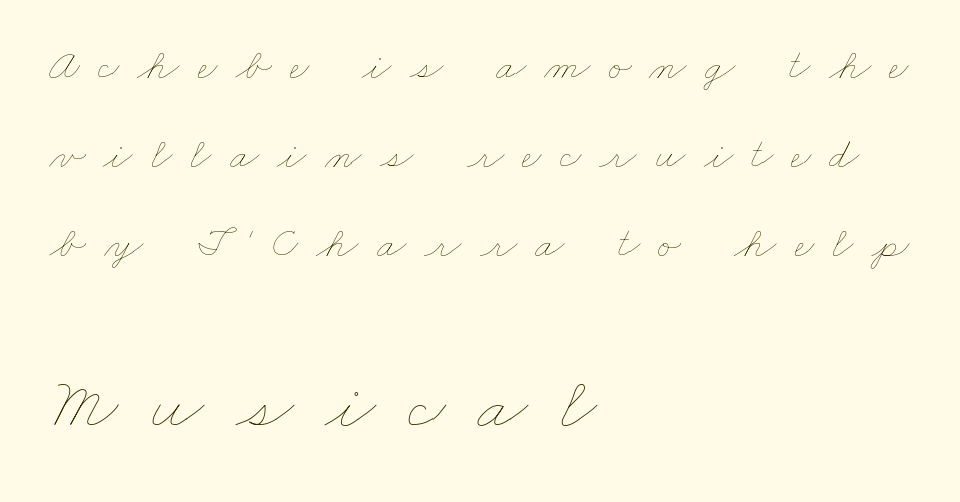
The image shows 75 px thin, wide type; set left-aligned, loose line spacing (2.07x), unusually wide letter spacing (+0.42 em), not underlined; the second (bottom) block is 1.74x larger; low stroke contrast and a small x-height.
